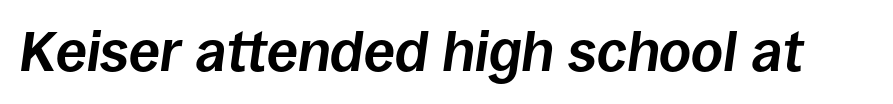
Q: Is the text bold? A: Yes.
Q: Is the text italic (slanted)? A: Yes, it leans right by about 8 degrees.
Q: Is the text underlined? A: No.
Q: Is the spacing between letters normal or unusually wide? A: Normal.
Q: Width (condensed, normal, or wide)? A: Normal.
Q: Stroke contrast? A: Low.
Q: x-height? A: Large.
Q: Monospaced? A: No.
